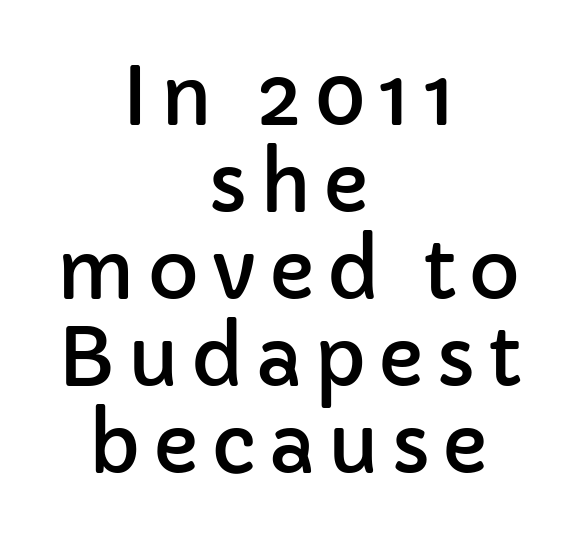
Q: Is the text italic (slanted)? A: No, it is upright.
Q: Is the typeface a serif or a sans-serif typeface? A: Sans-serif.
Q: Is the text underlined? A: No.
Q: How is the paragraph aligned? A: Centered.
Q: Is the spacing between lines tight, normal or loose? A: Tight.
Q: Width (condensed, normal, or wide)? A: Normal.
Q: Stroke contrast? A: Low.
Q: x-height? A: Medium.
Q: Monospaced? A: No.
